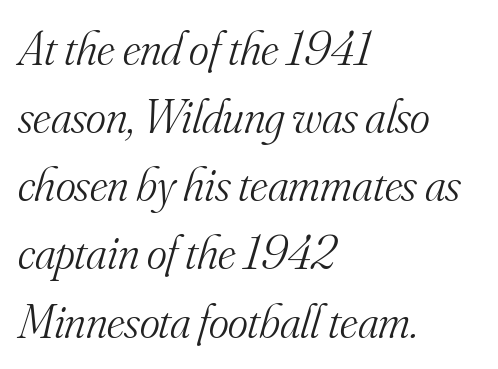
{"serif": "yes", "italic": "yes", "lean": "right", "slant_degrees": 16, "bold": "no", "weight": "light", "width": "normal", "stroke_contrast": "medium", "x_height": "small", "monospaced": "no", "underline": "no", "align": "left", "line_spacing": "normal", "line_spacing_ratio": 1.42, "letter_spacing": "normal", "letter_spacing_em": 0.0, "glyph_px": 48}
